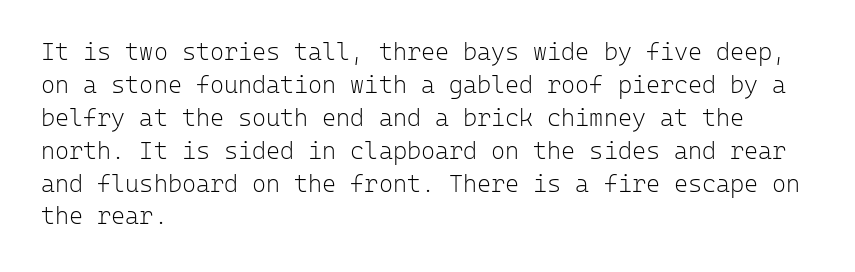
The image shows 24 px text type, upright; set left-aligned, normal line spacing (1.37x), normal letter spacing, not underlined.
